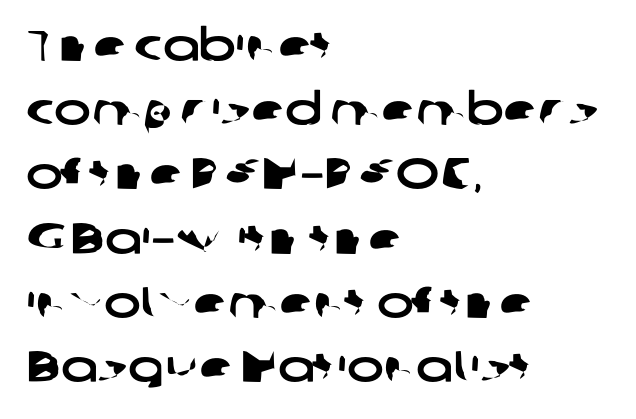
Q: Is the typeface a serif or a sans-serif typeface? A: Sans-serif.
Q: Is the text underlined? A: No.
Q: How is the paragraph aligned? A: Left-aligned.
Q: Is the spacing between letters normal or unusually wide? A: Normal.
Q: Is the spacing between lines tight, normal or loose? A: Normal.
Q: Width (condensed, normal, or wide)? A: Wide.
Q: Stroke contrast? A: Low.
Q: x-height? A: Medium.
Q: Monospaced? A: No.
